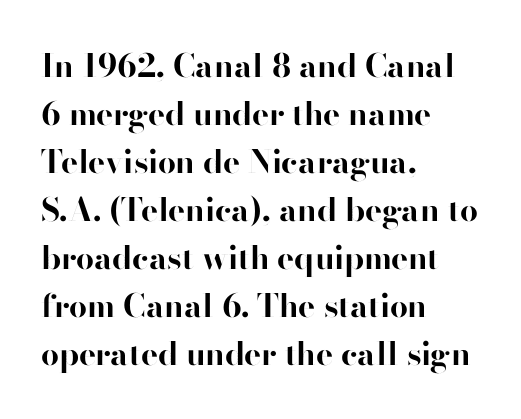
Classification — sans serif. The letters advance in unequal steps, a hallmark of proportional type. Horizontally, the lines are justified to the leading edge only. Tracking here is standard; glyphs follow each other at the usual distance. The vertical gap from one line to the next is medium.
